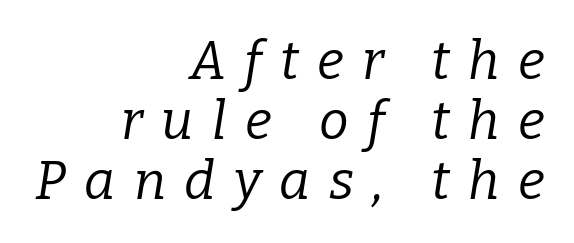
The font is comparable to plain body text, perhaps lighter. Successive baselines arrive quickly, one right under another. Look at the bottom of the vertical strokes: they flare into serifs here. Think of a printed novel: that variable character pitch is what you see here. The strip under each line holds only bare page. The glyphs look as if they've been sheared to an angle.
